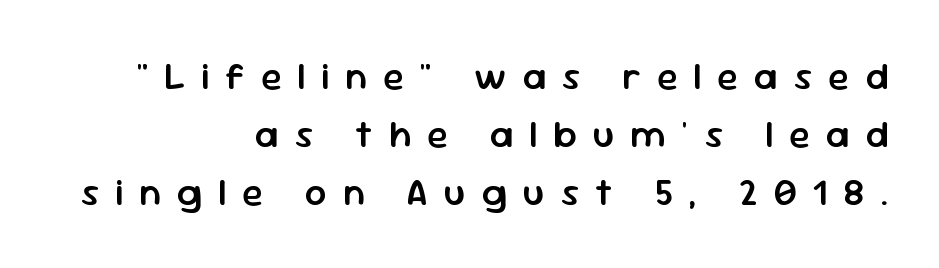
{"serif": "no", "italic": "no", "bold": "semi", "weight": "semibold", "width": "normal", "stroke_contrast": "low", "x_height": "medium", "monospaced": "no", "underline": "no", "align": "right", "line_spacing": "normal", "line_spacing_ratio": 1.52, "letter_spacing": "wide", "letter_spacing_em": 0.42, "glyph_px": 38}
